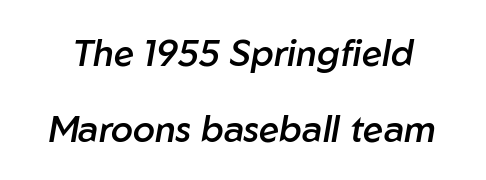
{"italic": "yes", "lean": "right", "slant_degrees": 10, "bold": "semi", "weight": "semibold", "width": "normal", "stroke_contrast": "low", "x_height": "medium", "monospaced": "no", "underline": "no", "line_spacing": "loose", "line_spacing_ratio": 2.11, "letter_spacing": "normal", "letter_spacing_em": 0.0, "glyph_px": 36}
